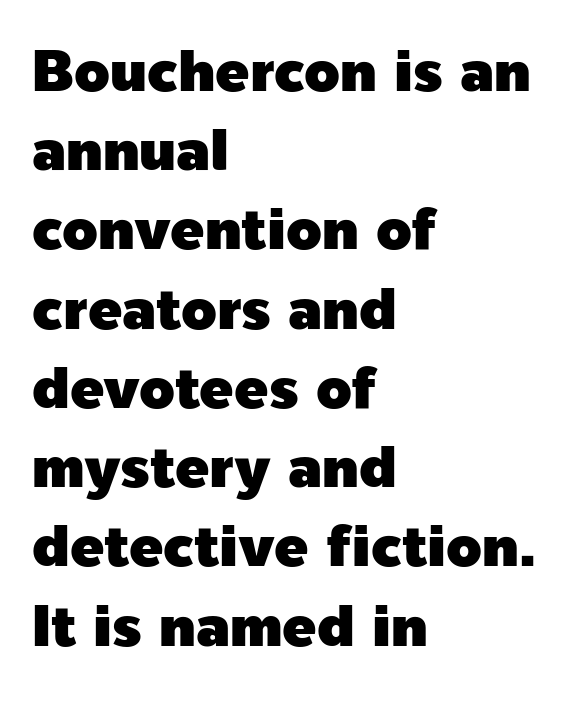
Left-aligned paragraph, ragged on the right. Posture: vertical. This sample keeps an unexceptional amount of space between lines. Glance below the letters and you will spot only blank space. The rendering keeps characters at their native spacing.
